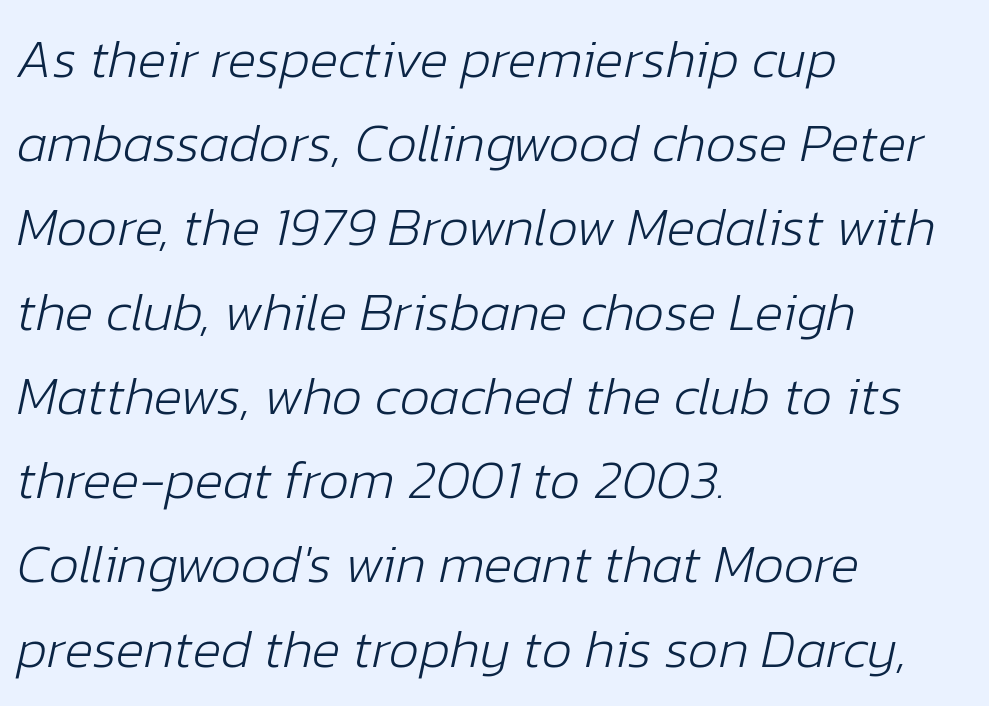
Q: Is the text bold? A: No.
Q: Is the text italic (slanted)? A: Yes, it leans right by about 12 degrees.
Q: Is the text underlined? A: No.
Q: How is the paragraph aligned? A: Left-aligned.
Q: Is the spacing between letters normal or unusually wide? A: Normal.
Q: Is the spacing between lines tight, normal or loose? A: Normal.
Q: Width (condensed, normal, or wide)? A: Normal.
Q: Stroke contrast? A: Low.
Q: x-height? A: Medium.
Q: Monospaced? A: No.
